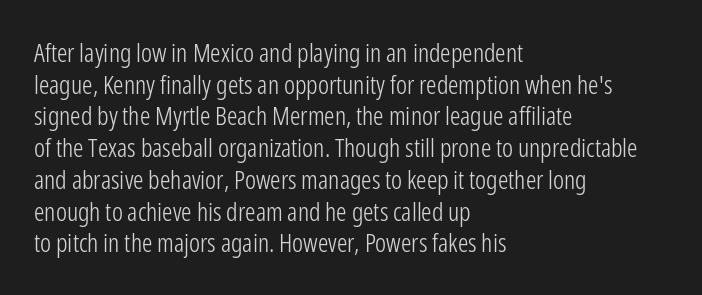
Nope, not italic — everything's standing straight. The font is comparable to plain body text, perhaps lighter. Inter-character spacing is left at the font's built-in metrics. The zone under the glyphs is completely vacant. These lines are set flush left with a ragged right edge.
